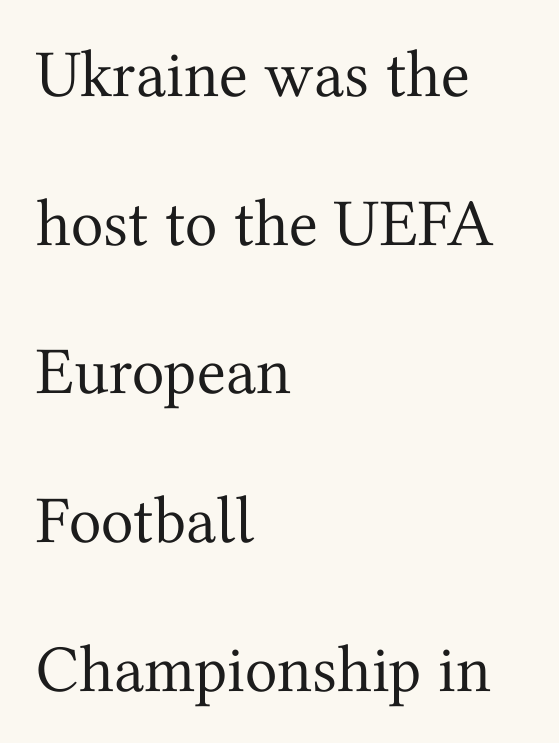
{"serif": "yes", "italic": "no", "bold": "no", "weight": "regular", "width": "normal", "stroke_contrast": "medium", "x_height": "medium", "monospaced": "no", "underline": "no", "align": "left", "line_spacing": "loose", "line_spacing_ratio": 2.22, "letter_spacing": "normal", "letter_spacing_em": 0.0, "glyph_px": 67}
